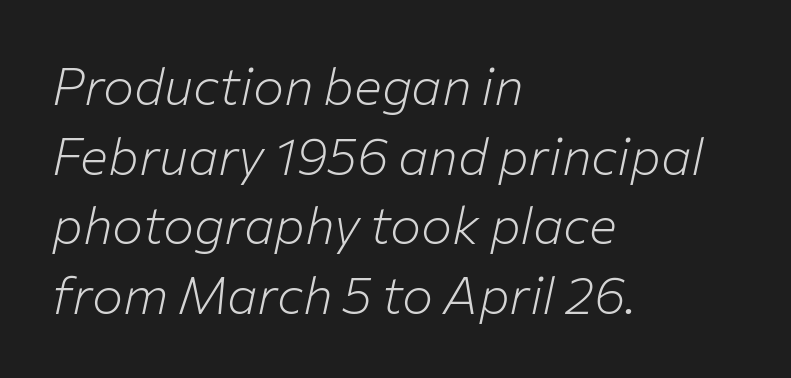
Do the characters align in a grid? No, the font is proportional. Unbolded letterforms with no extra heft. Standard letterfit; no display-style spreading of the glyphs. Bare-footed words on every line. This sample is left-justified, so line endings fall wherever the words run out. The space between consecutive lines is moderate.
